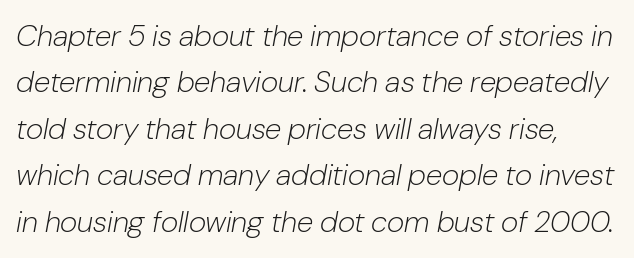
{"italic": "yes", "lean": "right", "slant_degrees": 10, "bold": "no", "weight": "light", "width": "normal", "stroke_contrast": "low", "x_height": "medium", "monospaced": "no", "underline": "no", "align": "left", "line_spacing": "normal", "line_spacing_ratio": 1.55, "letter_spacing": "normal", "letter_spacing_em": 0.0, "glyph_px": 30}
